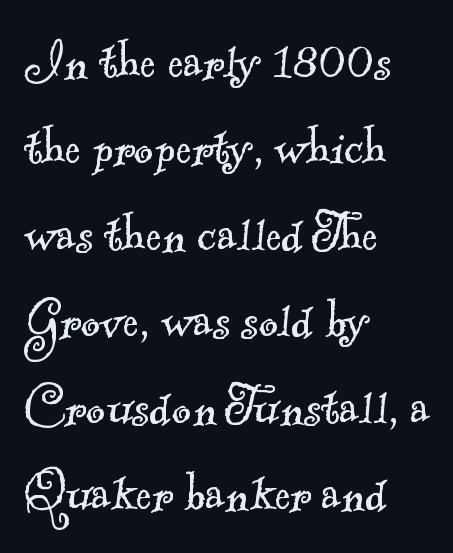
The cut favours lightness, reaching ordinary text weight at its darkest. Note the varied advance widths — an 'i' is clearly narrower than an 'm'. Horizontal bands of white between lines are of average thickness. Small tapered or slab feet sit at the stroke ends, so this counts as serif. Decoration check: the copy has no underline.
